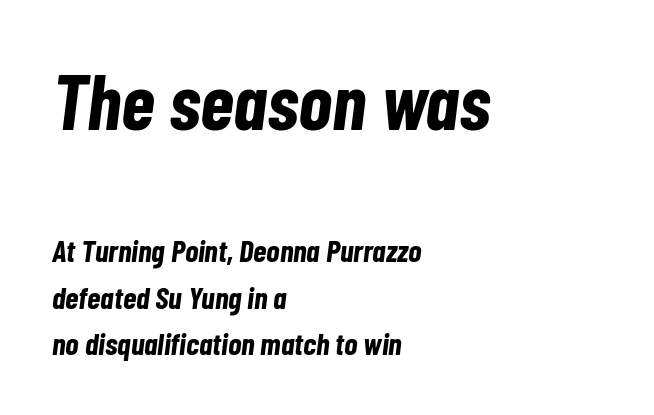
Q: Is the text bold? A: Yes.
Q: Is the text italic (slanted)? A: Yes, it leans right by about 7 degrees.
Q: Is the text underlined? A: No.
Q: How is the paragraph aligned? A: Left-aligned.
Q: Is the spacing between letters normal or unusually wide? A: Normal.
Q: Is the spacing between lines tight, normal or loose? A: Normal.
Q: Which block of text is set in a larger size, the first (top) or the second (bottom)? A: The first (top) one.
Q: Width (condensed, normal, or wide)? A: Condensed.
Q: Stroke contrast? A: Low.
Q: x-height? A: Medium.
Q: Monospaced? A: No.
